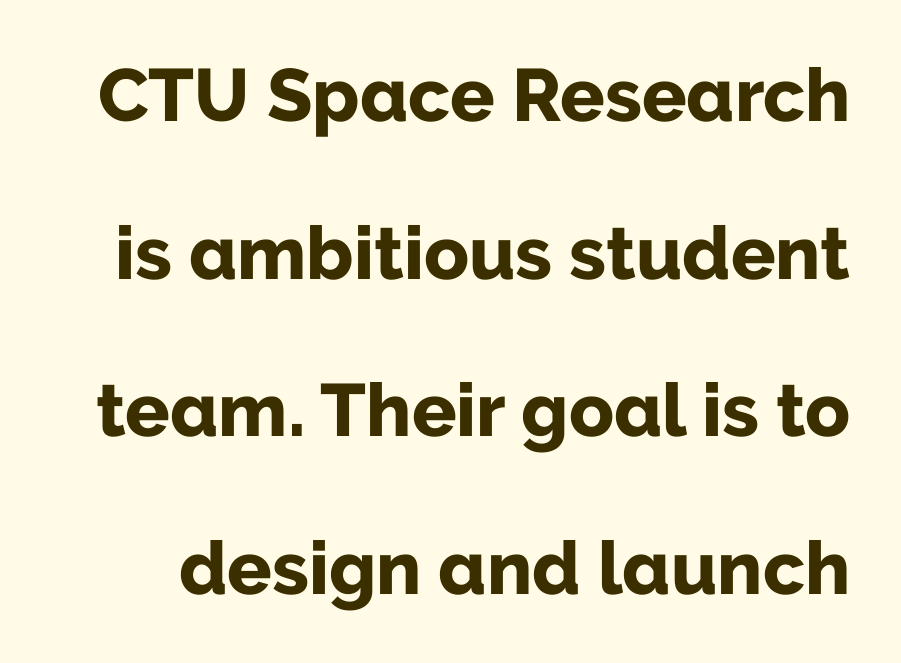
The image shows 74 px bold sans-serif type, upright; set loose line spacing (2.13x), normal letter spacing, not underlined; low stroke contrast and a medium x-height.
